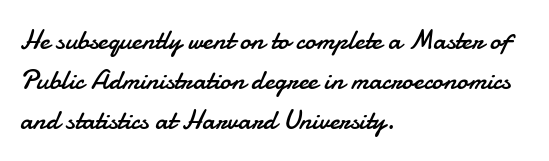
{"serif": "no", "bold": "no", "weight": "regular", "width": "normal", "stroke_contrast": "low", "x_height": "small", "monospaced": "no", "underline": "no", "align": "left", "line_spacing": "normal", "line_spacing_ratio": 1.43, "letter_spacing": "normal", "letter_spacing_em": 0.0, "glyph_px": 28}
